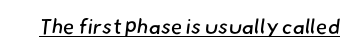
Q: Is the text bold? A: No.
Q: Is the text underlined? A: Yes.
Q: Is the spacing between letters normal or unusually wide? A: Normal.
